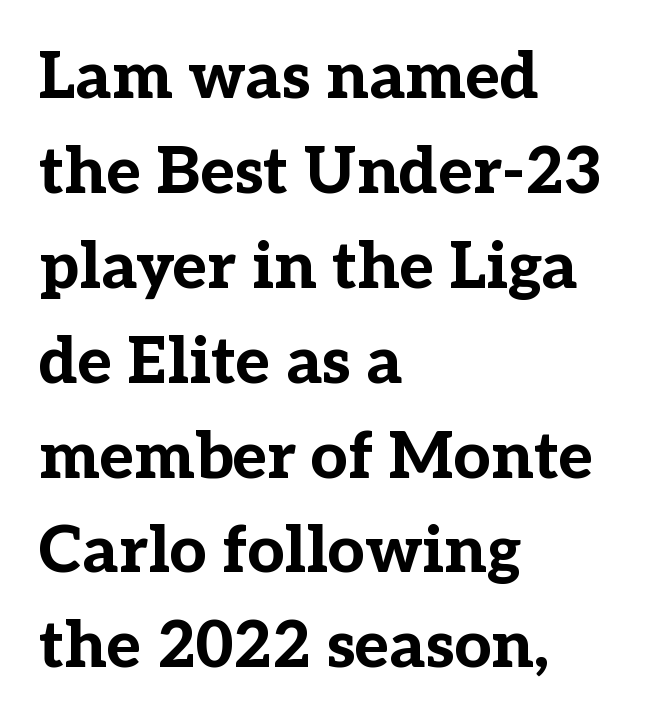
The image shows 65 px bold serif type, upright; set left-aligned, normal line spacing (1.46x), normal letter spacing, not underlined; low stroke contrast and a medium x-height.
